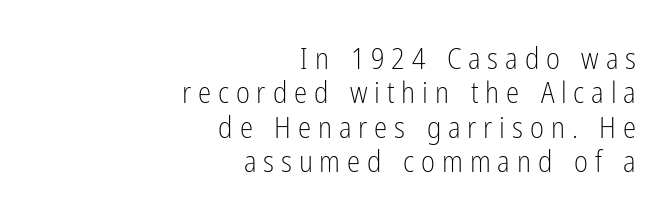
The space beneath each line is pristine and unruled. The text was rendered using a sans face with plain stroke endings. Every stem runs plumb, perpendicular to the baseline. The passage shown is typed in a proportional face where columns would drift.
